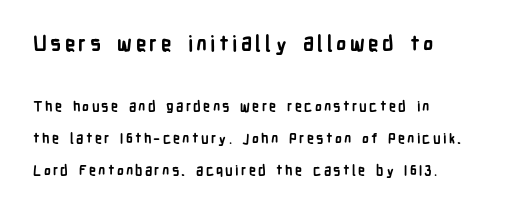
{"italic": "no", "bold": "yes", "underline": "no", "align": "left", "line_spacing": "loose", "line_spacing_ratio": 2.32, "larger_block": "first", "size_ratio": 1.5, "glyph_px": 21}
